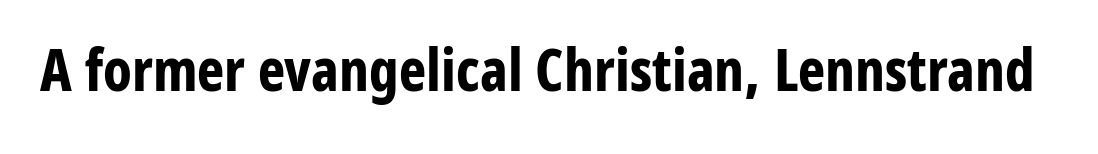
Plain, unruled lines of type. On the weight axis this lands at bold, roughly 700. Tracking value appears to be zero — textbook default spacing. Rendered with straight, roman letterforms. These lines are composed in type without serifs.
